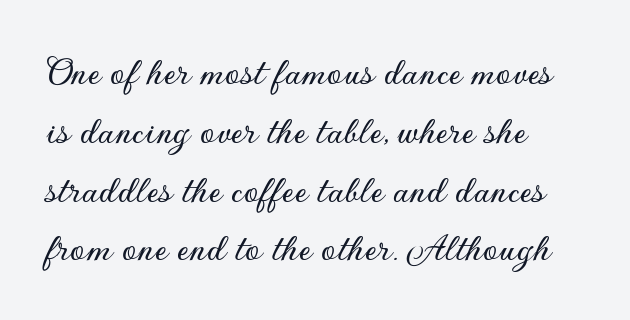
The image shows 42 px sans-serif type; set left-aligned, normal line spacing (1.4x), normal letter spacing, not underlined; low stroke contrast and a small x-height.
